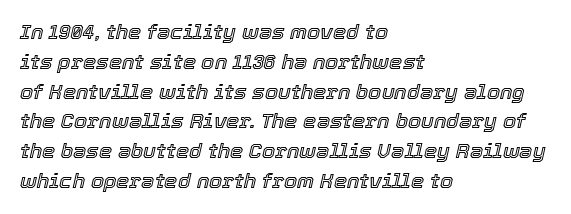
The image shows 21 px text type, italic (leaning right); set left-aligned, normal line spacing (1.42x), normal letter spacing, not underlined.
